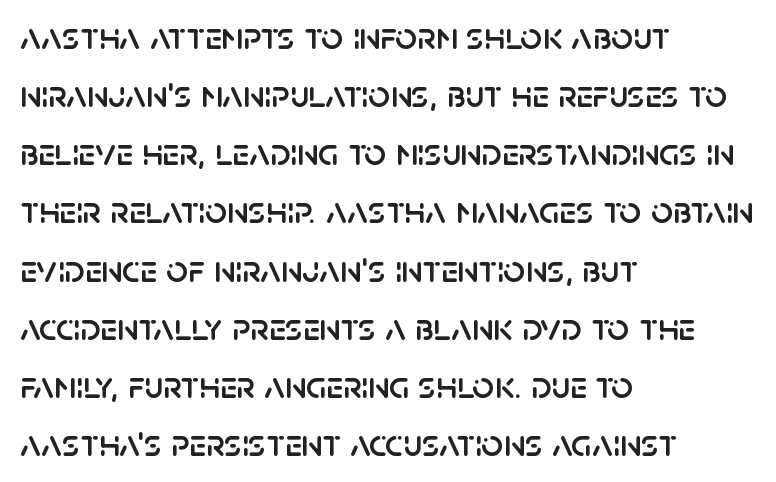
Proportional: the letters do not fall into vertical columns. Posture: straight, roman, zero tilt. If you measured baseline to baseline, you'd find a middling distance. Does extra space separate the letters? No, they use regular spacing. Each row of text sits above clean, open space. The lines are quadded left.
